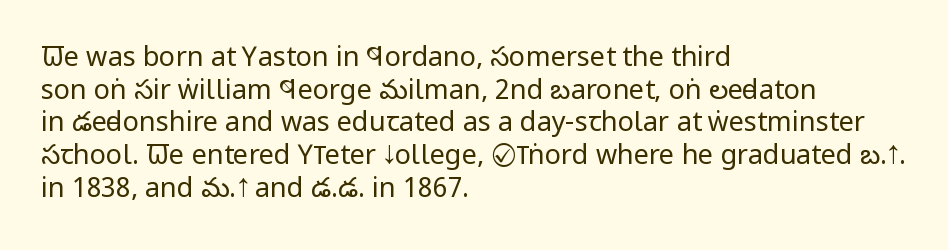
{"italic": "no", "bold": "no", "underline": "no", "align": "left", "line_spacing_ratio": 1.21, "letter_spacing": "normal", "letter_spacing_em": 0.0, "glyph_px": 27}
